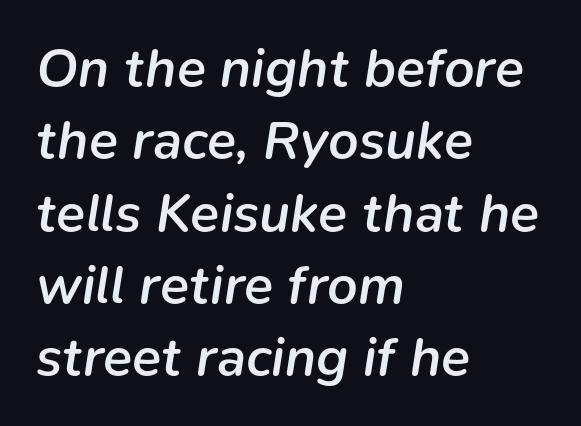
{"italic": "yes", "lean": "right", "slant_degrees": 9, "bold": "semi", "weight": "semibold", "width": "normal", "stroke_contrast": "low", "x_height": "medium", "monospaced": "no", "underline": "no", "align": "left", "line_spacing": "normal", "line_spacing_ratio": 1.34, "letter_spacing": "normal", "letter_spacing_em": 0.0, "glyph_px": 54}
